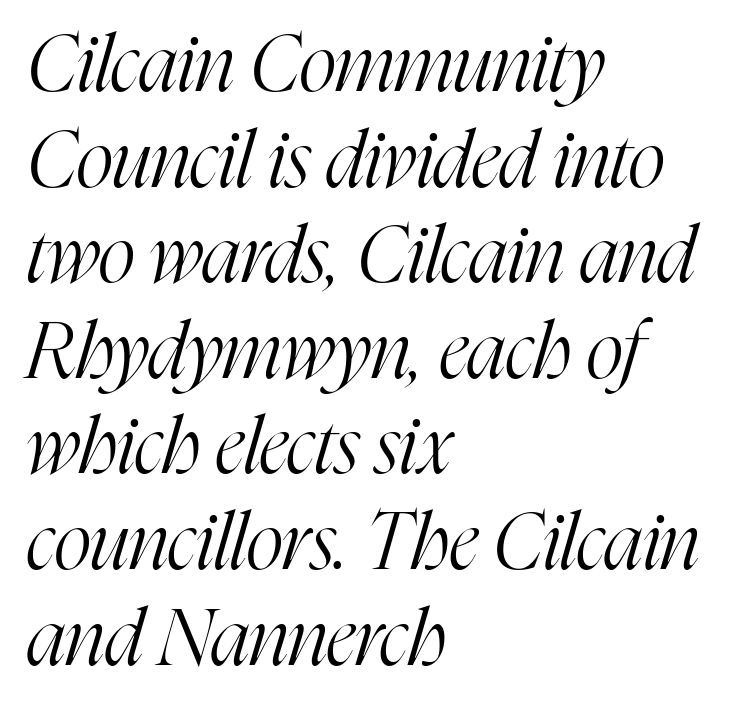
Yep, those are serifs on the letters. Designer's note — italics engaged. Horizontally, the lines are justified to the leading edge only. No extra tracking has been applied to these lines. The letterforms sit at book weight or below. Bare-footed words on every line.
